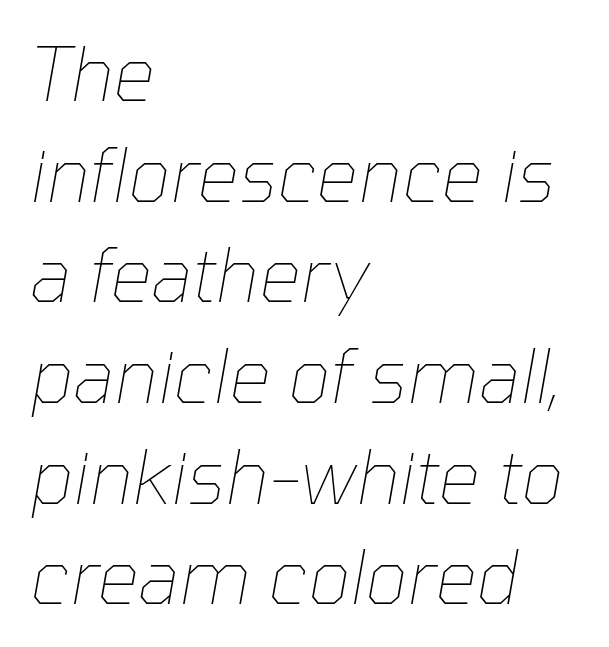
Q: Is the text bold? A: No.
Q: Is the text italic (slanted)? A: Yes, it leans right by about 10 degrees.
Q: Is the text underlined? A: No.
Q: How is the paragraph aligned? A: Left-aligned.
Q: Is the spacing between letters normal or unusually wide? A: Normal.
Q: Is the spacing between lines tight, normal or loose? A: Normal.
Q: Width (condensed, normal, or wide)? A: Normal.
Q: Stroke contrast? A: Low.
Q: x-height? A: Medium.
Q: Monospaced? A: No.
